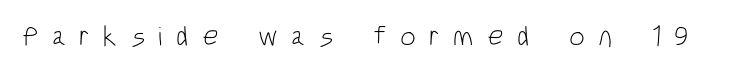
Typographically, this falls in the sans-serif category. Substantial extra tracking has been applied to these lines. The font's upright variant was chosen for this text. A typesetter would call this proportional, since set widths differ per character.
